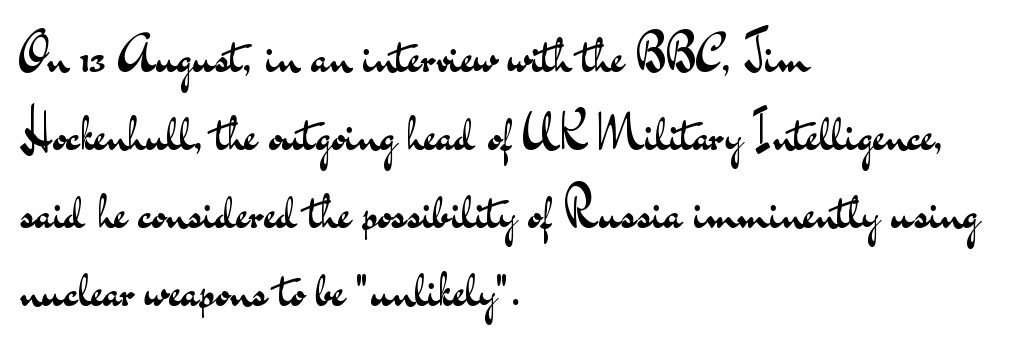
{"serif": "no", "bold": "no", "weight": "regular", "width": "wide", "stroke_contrast": "medium", "x_height": "small", "monospaced": "no", "underline": "no", "align": "left", "line_spacing": "normal", "line_spacing_ratio": 1.56, "letter_spacing": "normal", "letter_spacing_em": 0.0, "glyph_px": 50}
